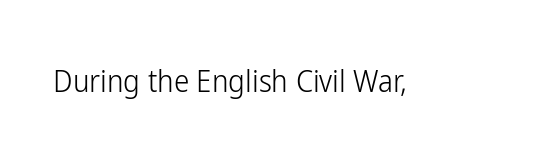
Here the designer chose a conventional face with non-uniform glyph widths. Serif or sans? Sans — the stroke terminals are bare. The lettering holds an erect, upright posture throughout. A quiet, ordinary-to-light weight characterises the typeface. The gaps between neighbouring characters are ordinary and unremarkable.
